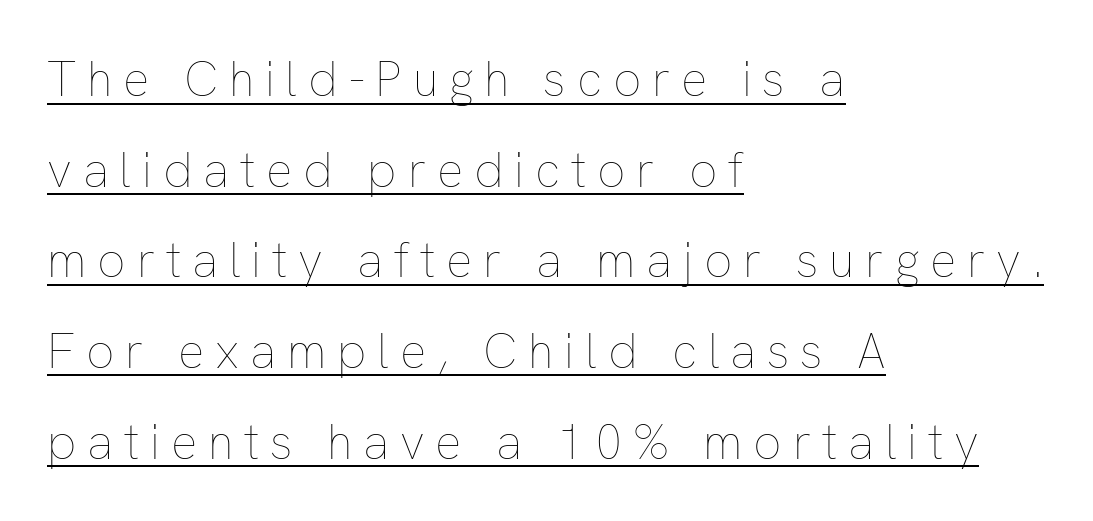
{"italic": "no", "bold": "no", "weight": "thin", "width": "normal", "stroke_contrast": "low", "x_height": "medium", "monospaced": "no", "underline": "yes", "align": "left", "line_spacing_ratio": 1.85, "letter_spacing": "wide", "letter_spacing_em": 0.22, "glyph_px": 49}
